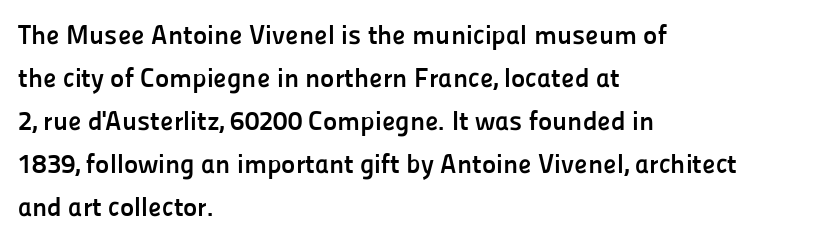
{"italic": "no", "bold": "yes", "underline": "no", "align": "left", "line_spacing": "normal", "line_spacing_ratio": 1.59, "letter_spacing": "normal", "letter_spacing_em": 0.0, "glyph_px": 27}
